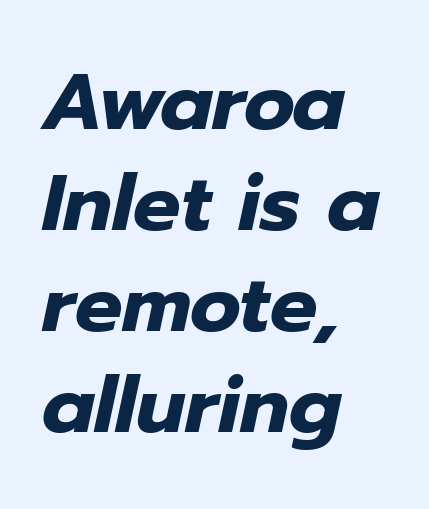
Notice how the stems are inclined rather than vertical — that's the hallmark of italics. Baseline-to-baseline distance is the conventional proportion of letter height. Proportional: the letters do not fall into vertical columns. The glyphs are unaccompanied by any horizontal stroke below them. Glyph-to-glyph distance matches everyday printed text. Teacher's note: observe the even left margin — that is flush-left alignment.
